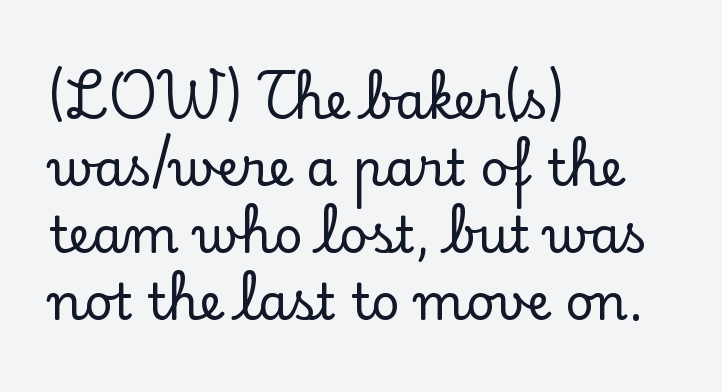
Is there any slant? The stems are plumb. Note: serifs present on the glyphs. A typesetter would call this proportional, since set widths differ per character. The face used here is rendered with its standard letterfit. The baseline area is clear.
